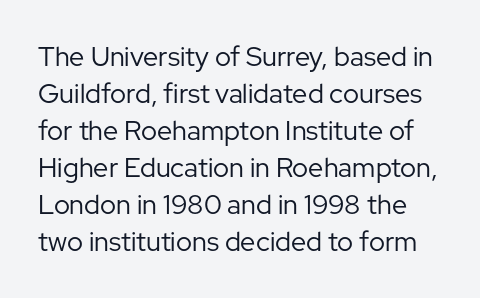
Students, observe: this is what conventionally led text looks like. Rule under the text: the space is simply empty. The letterforms sit shoulder to shoulder at normal distance. The letters look calm and open, with moderate or lighter stems. The lettering holds an erect, upright posture throughout.
